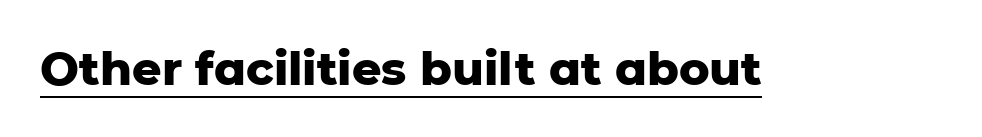
Q: Is the text bold? A: Yes.
Q: Is the text italic (slanted)? A: No, it is upright.
Q: Is the typeface a serif or a sans-serif typeface? A: Sans-serif.
Q: Is the text underlined? A: Yes.
Q: Is the spacing between letters normal or unusually wide? A: Normal.
Q: Width (condensed, normal, or wide)? A: Normal.
Q: Stroke contrast? A: Low.
Q: x-height? A: Medium.
Q: Monospaced? A: No.
